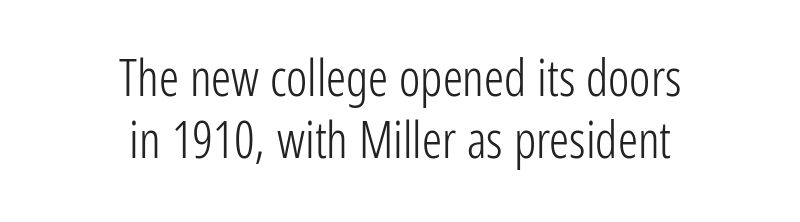
Q: Is the text bold? A: No.
Q: Is the text italic (slanted)? A: No, it is upright.
Q: Is the typeface a serif or a sans-serif typeface? A: Sans-serif.
Q: Is the text underlined? A: No.
Q: How is the paragraph aligned? A: Centered.
Q: Is the spacing between letters normal or unusually wide? A: Normal.
Q: Is the spacing between lines tight, normal or loose? A: Normal.
Q: Width (condensed, normal, or wide)? A: Condensed.
Q: Stroke contrast? A: Low.
Q: x-height? A: Medium.
Q: Monospaced? A: No.
